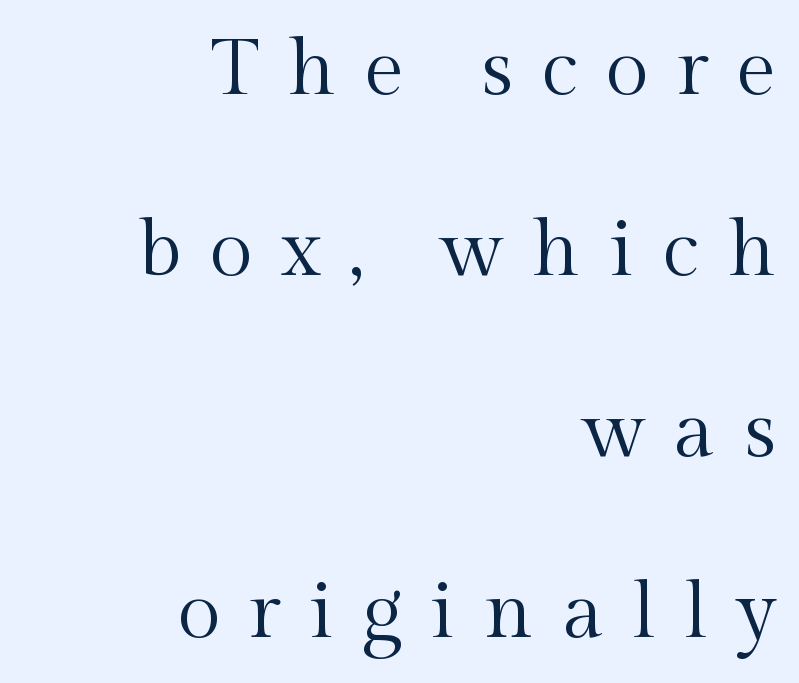
Q: Is the text bold? A: No.
Q: Is the text italic (slanted)? A: No, it is upright.
Q: Is the typeface a serif or a sans-serif typeface? A: Serif.
Q: Is the text underlined? A: No.
Q: How is the paragraph aligned? A: Right-aligned.
Q: Is the spacing between letters normal or unusually wide? A: Unusually wide.
Q: Is the spacing between lines tight, normal or loose? A: Loose.
Q: Width (condensed, normal, or wide)? A: Normal.
Q: x-height? A: Medium.
Q: Monospaced? A: No.
